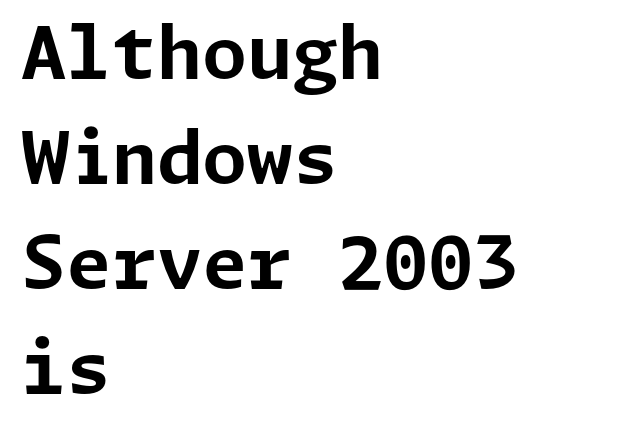
The image shows 73 px bold sans-serif type, upright; set left-aligned, normal line spacing (1.44x), normal letter spacing, not underlined; low stroke contrast and a medium x-height.
